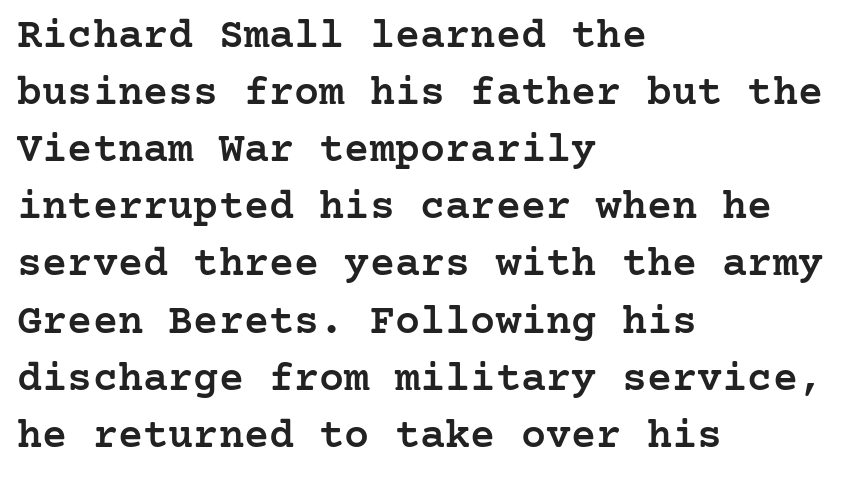
{"serif": "yes", "italic": "no", "bold": "semi", "weight": "semibold", "width": "normal", "stroke_contrast": "low", "x_height": "medium", "underline": "no", "align": "left", "line_spacing": "normal", "line_spacing_ratio": 1.36, "letter_spacing": "normal", "letter_spacing_em": 0.0, "glyph_px": 42}
